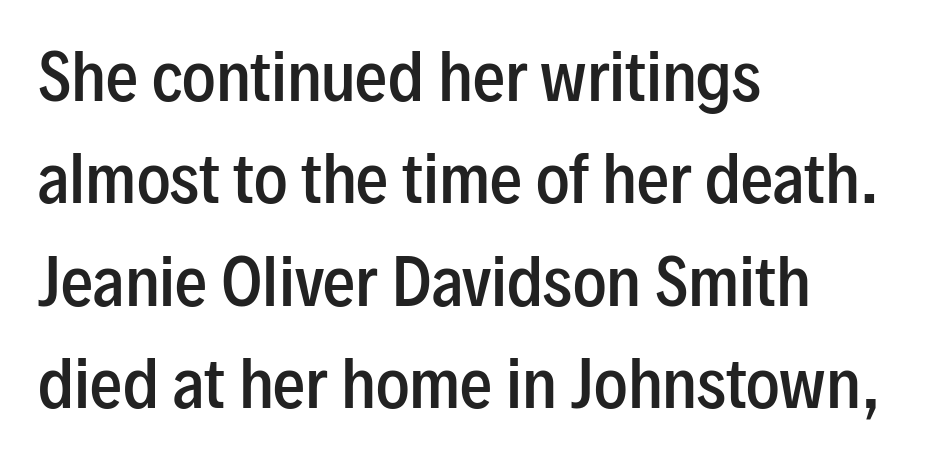
Is this a sans? Yes — the strokes have no serifs. The tracking reads as untouched default to a designer's eye. Vertical strokes here are truly vertical. Layout note: lines flush left.
